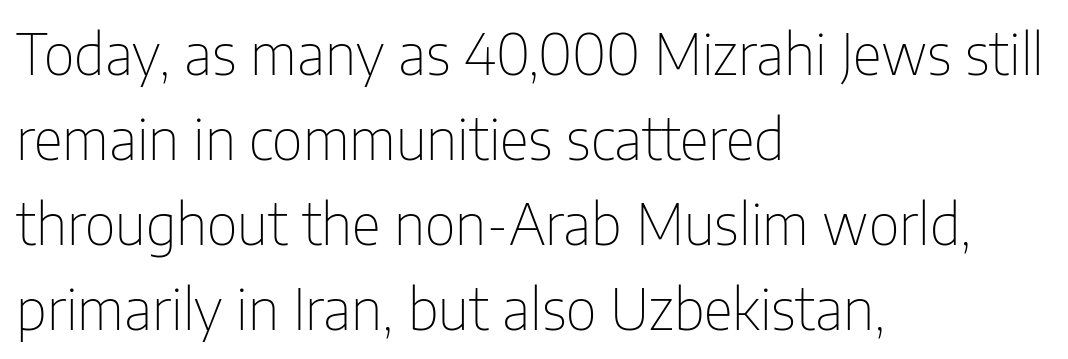
Q: Is the text bold? A: No.
Q: Is the text italic (slanted)? A: No, it is upright.
Q: Is the typeface a serif or a sans-serif typeface? A: Sans-serif.
Q: Is the text underlined? A: No.
Q: How is the paragraph aligned? A: Left-aligned.
Q: Is the spacing between letters normal or unusually wide? A: Normal.
Q: Is the spacing between lines tight, normal or loose? A: Normal.
Q: Width (condensed, normal, or wide)? A: Condensed.
Q: Stroke contrast? A: Low.
Q: x-height? A: Medium.
Q: Monospaced? A: No.
